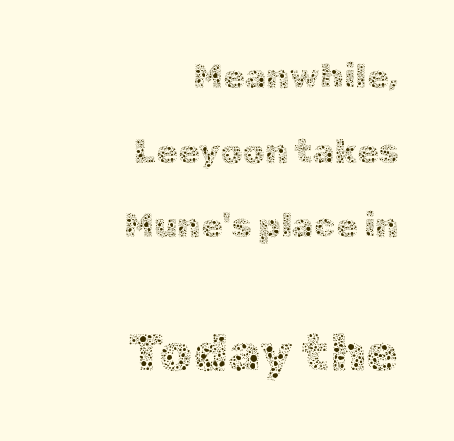
A flush-right, rag-left setting is used for this passage. A typesetter would call this proportional, since set widths differ per character. Italic? Not at all — the glyphs are vertical. Type without underlining.
